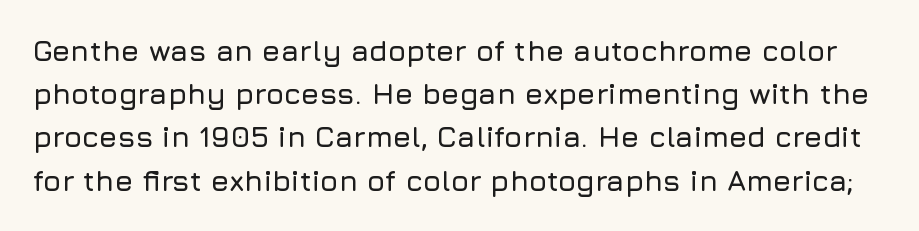
Q: Is the text italic (slanted)? A: No, it is upright.
Q: Is the typeface a serif or a sans-serif typeface? A: Sans-serif.
Q: Is the text underlined? A: No.
Q: Is the spacing between letters normal or unusually wide? A: Normal.
Q: Is the spacing between lines tight, normal or loose? A: Normal.
Q: Width (condensed, normal, or wide)? A: Normal.
Q: Stroke contrast? A: Low.
Q: x-height? A: Medium.
Q: Monospaced? A: No.
